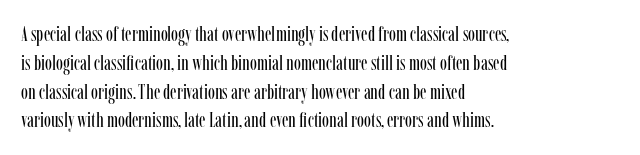
The image shows 21 px text type, upright; set left-aligned, normal line spacing (1.37x), normal letter spacing, not underlined.
